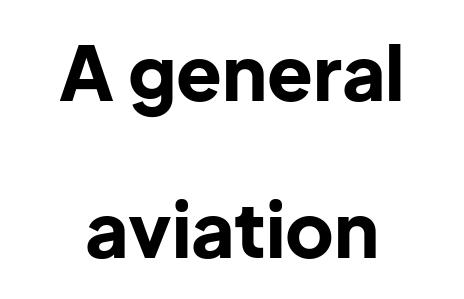
Alignment: centered. Its strokes are broad and dark, the hallmark of bold type. A typesetter would label this face a sans. Here the glyphs are tracked normally, forming tight word shapes. Does the lettering tilt? It doesn't — this is upright.
